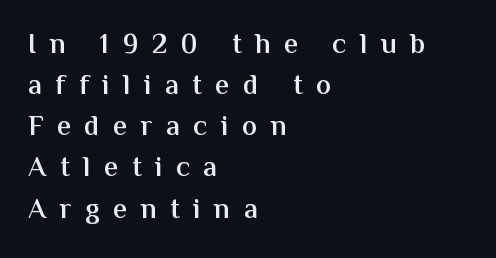
Rule under the text: the space is simply empty. The rendering shows plain stroke endings on the letterforms — a sans-serif design. The passage shown stacks its lines at a standard gap. Each word looks stretched out because of the extra space between its letters. These lines are rendered in a variable-pitch font.
